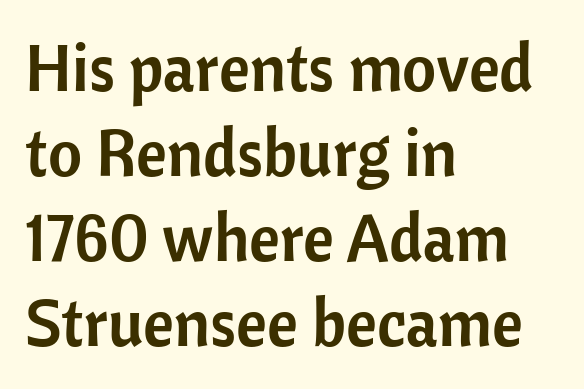
{"serif": "no", "italic": "no", "width": "normal", "stroke_contrast": "low", "x_height": "medium", "monospaced": "no", "underline": "no", "align": "left", "line_spacing": "normal", "line_spacing_ratio": 1.29, "letter_spacing": "normal", "letter_spacing_em": 0.0, "glyph_px": 66}
